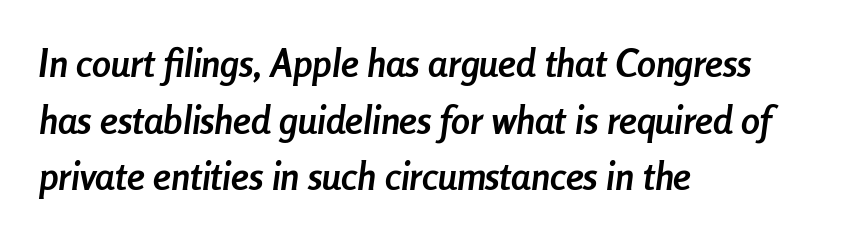
Q: Is the text bold? A: Yes.
Q: Is the text italic (slanted)? A: Yes, it leans right by about 8 degrees.
Q: Is the text underlined? A: No.
Q: How is the paragraph aligned? A: Left-aligned.
Q: Is the spacing between letters normal or unusually wide? A: Normal.
Q: Is the spacing between lines tight, normal or loose? A: Normal.
Q: Width (condensed, normal, or wide)? A: Condensed.
Q: Stroke contrast? A: Low.
Q: x-height? A: Medium.
Q: Monospaced? A: No.
